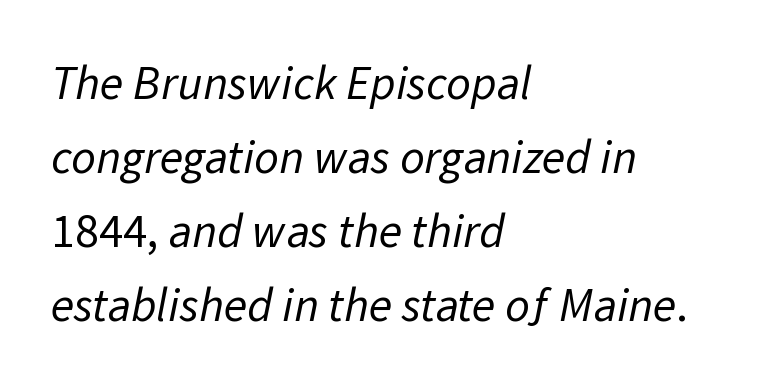
{"serif": "no", "bold": "no", "weight": "regular", "width": "normal", "stroke_contrast": "low", "x_height": "medium", "monospaced": "no", "underline": "no", "align": "left", "line_spacing": "normal", "line_spacing_ratio": 1.54, "letter_spacing": "normal", "letter_spacing_em": 0.0, "glyph_px": 48}
